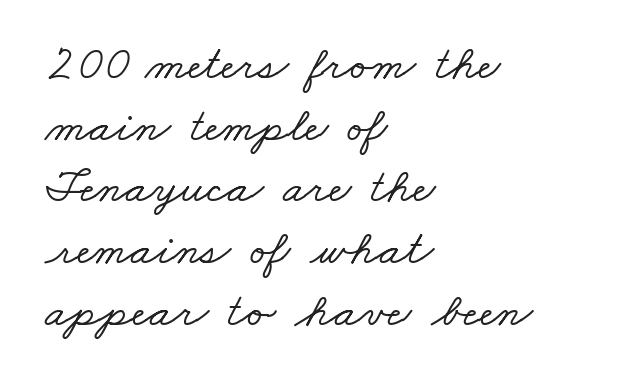
The image shows 49 px wide serif type; set left-aligned, normal line spacing (1.26x), normal letter spacing, not underlined; low stroke contrast and a small x-height.
